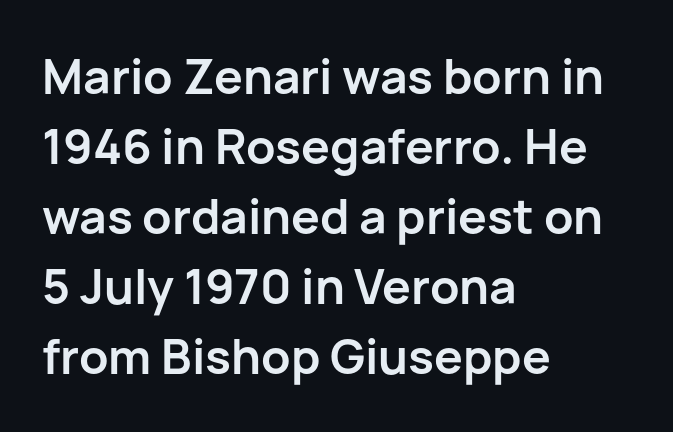
{"serif": "no", "italic": "no", "bold": "yes", "weight": "semibold", "width": "normal", "stroke_contrast": "low", "x_height": "medium", "monospaced": "no", "underline": "no", "align": "left", "line_spacing": "normal", "line_spacing_ratio": 1.46, "letter_spacing": "normal", "letter_spacing_em": 0.0, "glyph_px": 48}
